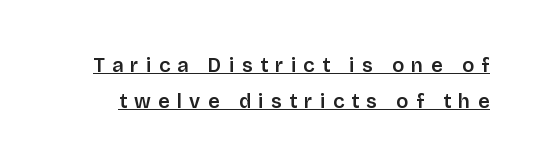
{"italic": "no", "underline": "yes", "line_spacing_ratio": 1.81, "letter_spacing": "wide", "letter_spacing_em": 0.37, "glyph_px": 20}
